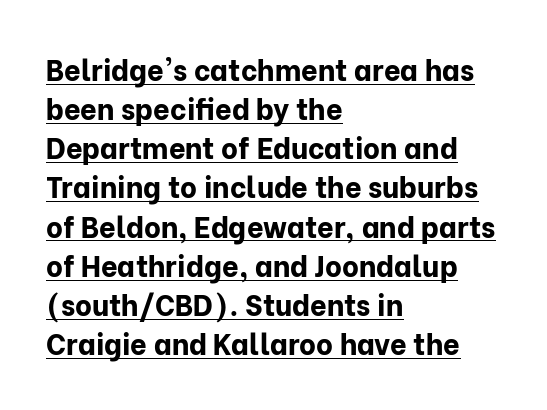
{"serif": "no", "italic": "no", "bold": "yes", "weight": "bold", "width": "normal", "stroke_contrast": "low", "x_height": "medium", "monospaced": "no", "underline": "yes", "align": "left", "line_spacing": "normal", "line_spacing_ratio": 1.35, "letter_spacing": "normal", "letter_spacing_em": 0.0, "glyph_px": 29}
